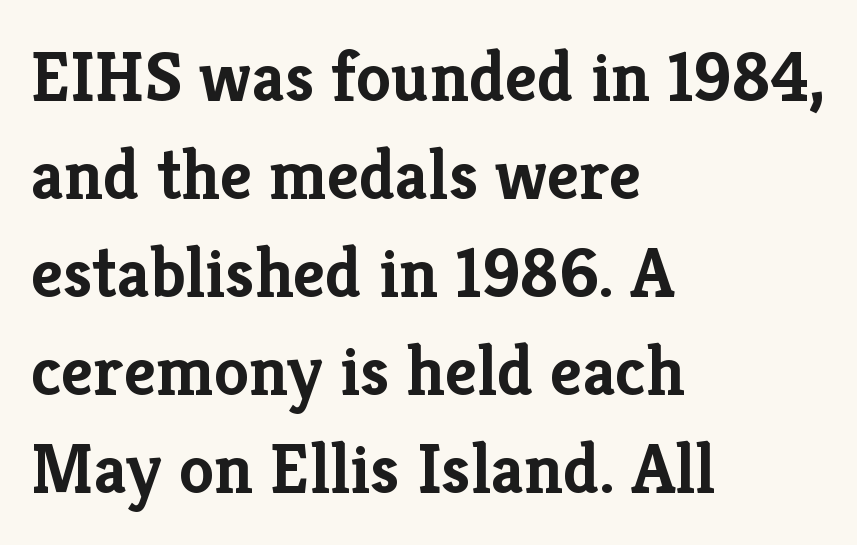
Weight: bold. Where is the straight margin? On the left. The designer left line spacing at the default. There is no visible air inserted between adjacent glyphs.
